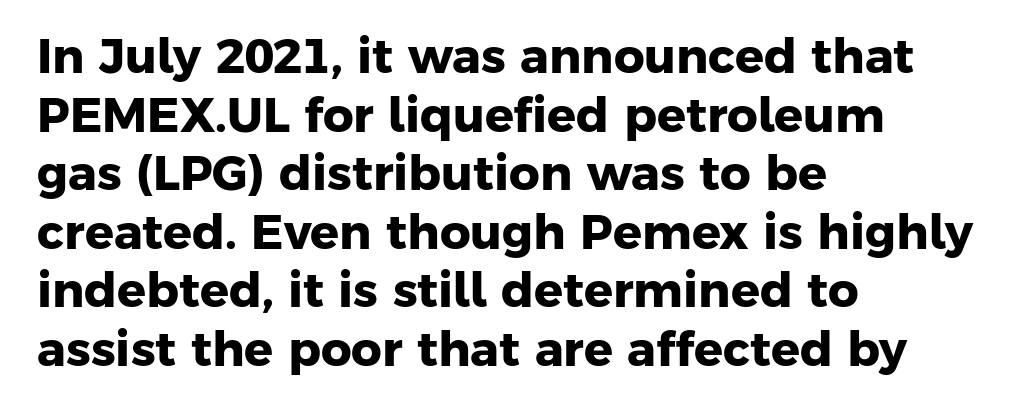
Q: Is the text bold? A: Yes.
Q: Is the typeface a serif or a sans-serif typeface? A: Sans-serif.
Q: Is the text underlined? A: No.
Q: How is the paragraph aligned? A: Left-aligned.
Q: Is the spacing between letters normal or unusually wide? A: Normal.
Q: Width (condensed, normal, or wide)? A: Normal.
Q: Stroke contrast? A: Low.
Q: x-height? A: Medium.
Q: Monospaced? A: No.
